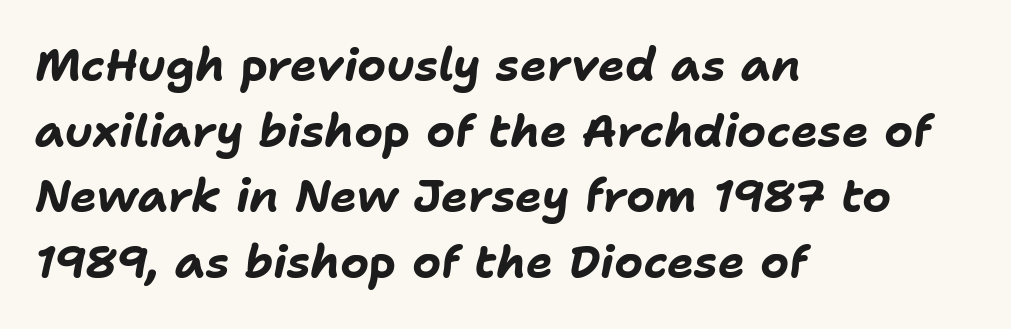
{"italic": "yes", "lean": "right", "slant_degrees": 11, "bold": "yes", "weight": "bold", "width": "normal", "stroke_contrast": "low", "x_height": "medium", "monospaced": "no", "underline": "no", "align": "left", "line_spacing": "normal", "line_spacing_ratio": 1.46, "letter_spacing": "normal", "letter_spacing_em": 0.0, "glyph_px": 45}
